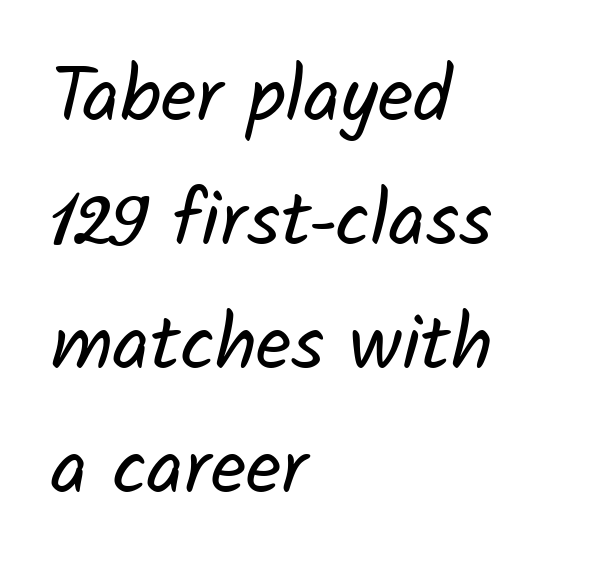
The compositor pushed each line to the left boundary. Note the varied advance widths — an 'i' is clearly narrower than an 'm'. A bare baseline throughout the passage. Nobody touched the tracking dial on this one. One glance says typical: line gaps are just what's usual. On a weight scale, this lands at 450 or below.
